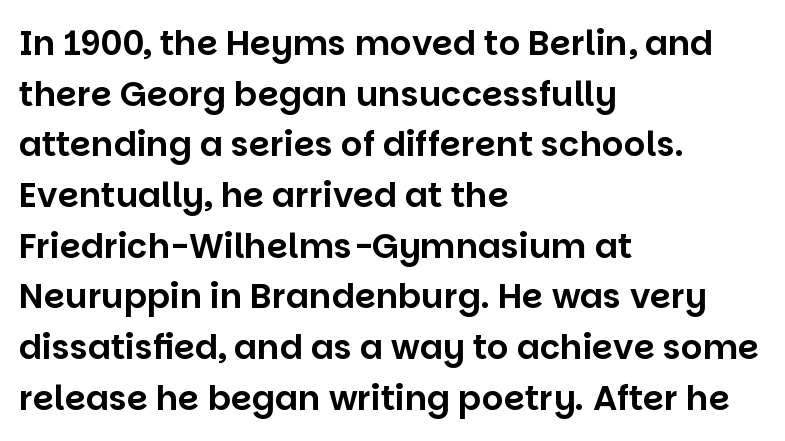
When letters stand straight like this, we call the style roman or upright. Typeset ragged right — the left edge is the straight one. The designer went with a sans here, leaving each stem footless. Underlining? Definitely not there.
